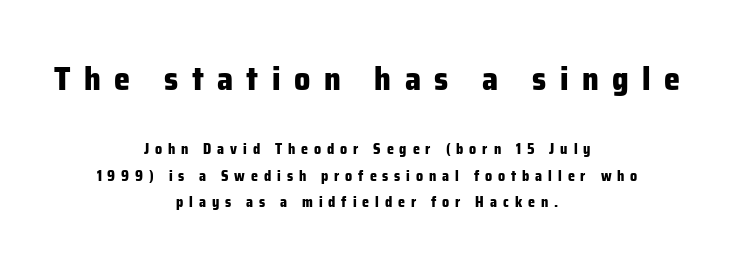
Layout note: lines centered. The designer went with a sans here, leaving each stem footless. Character size in the leading block exceeds that of the trailing block. Does the lettering tilt? It doesn't — this is upright. The strokes are fattened all the way to bold. Each letter keeps its own natural width here, so spacing adapts to shape.
